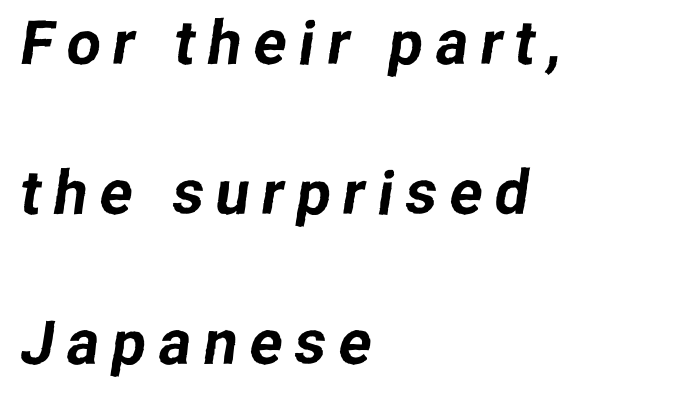
The image shows 61 px sans-serif type; set left-aligned, loose line spacing (2.46x), unusually wide letter spacing (+0.2 em), not underlined; low stroke contrast and a medium x-height.
